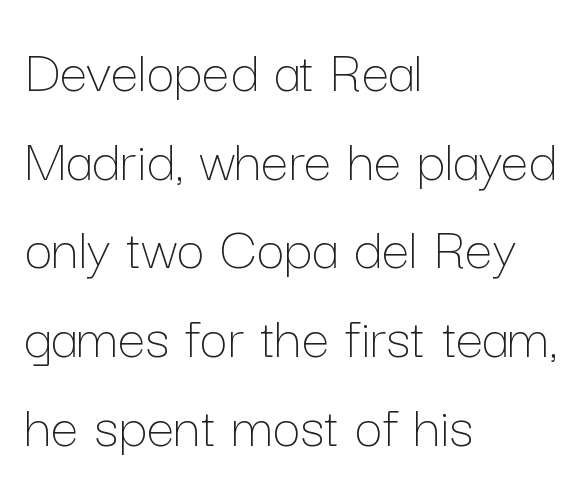
The image shows 62 px thin type, upright; set left-aligned, normal line spacing (1.43x), normal letter spacing, not underlined; low stroke contrast and a medium x-height.
